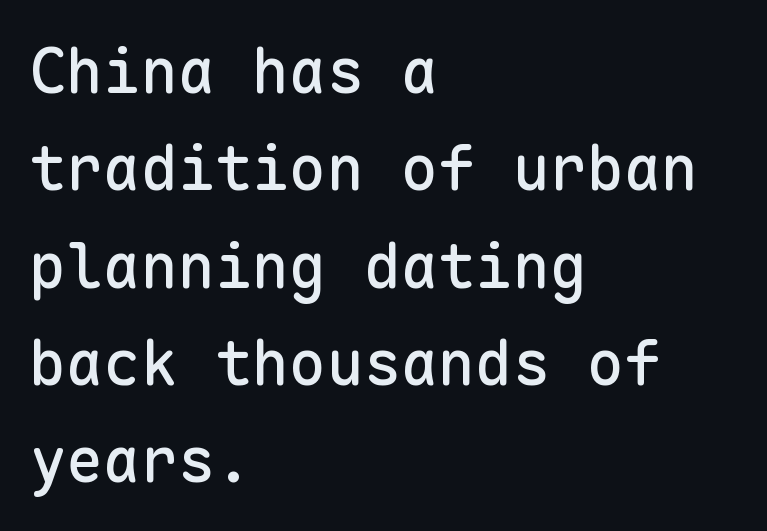
Characters remain perfectly vertical along every line. Observe the ordinary spacing: letters are neighbours, not strangers. The face used here is monospaced, like something from a code editor. The vertical gap from one line to the next is medium. Quick note: underline off.
